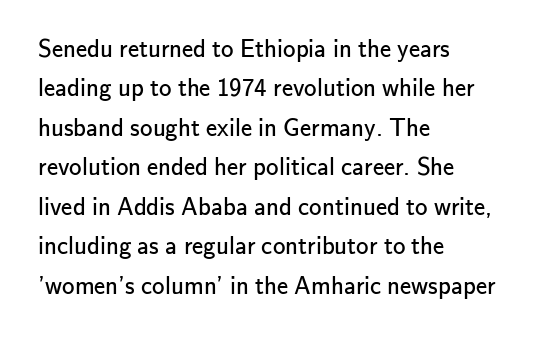
This block has exactly the height ordinary leading produces. Heft: none added — not bold. The face used here is rendered with its standard letterfit. Horizontally, the lines are justified to the leading edge only.
